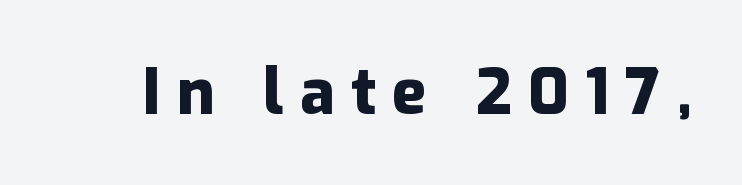
{"serif": "no", "italic": "no", "bold": "yes", "weight": "heavy", "width": "normal", "stroke_contrast": "low", "x_height": "medium", "monospaced": "no", "underline": "no", "letter_spacing": "wide", "letter_spacing_em": 0.26, "glyph_px": 63}
